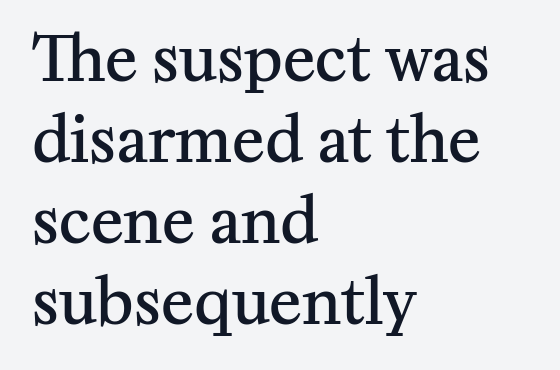
{"serif": "yes", "italic": "no", "bold": "semi", "weight": "semibold", "width": "normal", "stroke_contrast": "medium", "x_height": "medium", "monospaced": "no", "underline": "no", "align": "left", "line_spacing": "normal", "line_spacing_ratio": 1.33, "letter_spacing": "normal", "letter_spacing_em": 0.0, "glyph_px": 61}
